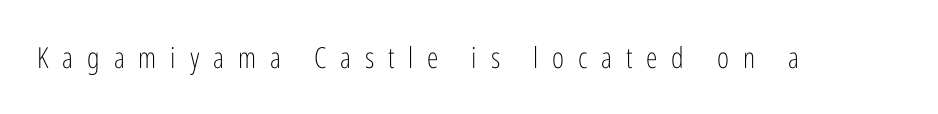
Q: Is the text bold? A: No.
Q: Is the text italic (slanted)? A: No, it is upright.
Q: Is the typeface a serif or a sans-serif typeface? A: Sans-serif.
Q: Is the text underlined? A: No.
Q: Is the spacing between letters normal or unusually wide? A: Unusually wide.
Q: Width (condensed, normal, or wide)? A: Condensed.
Q: Stroke contrast? A: Low.
Q: x-height? A: Medium.
Q: Monospaced? A: No.
